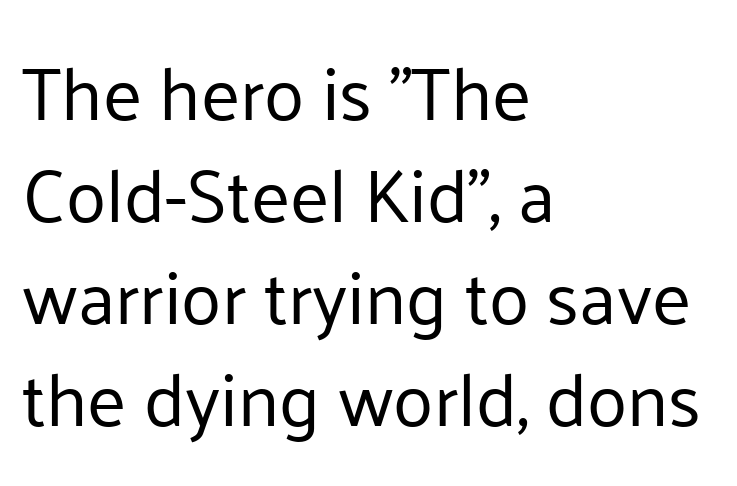
The image shows 74 px regular-weight sans-serif type, upright; set left-aligned, normal line spacing (1.38x), normal letter spacing, not underlined; low stroke contrast and a medium x-height.
